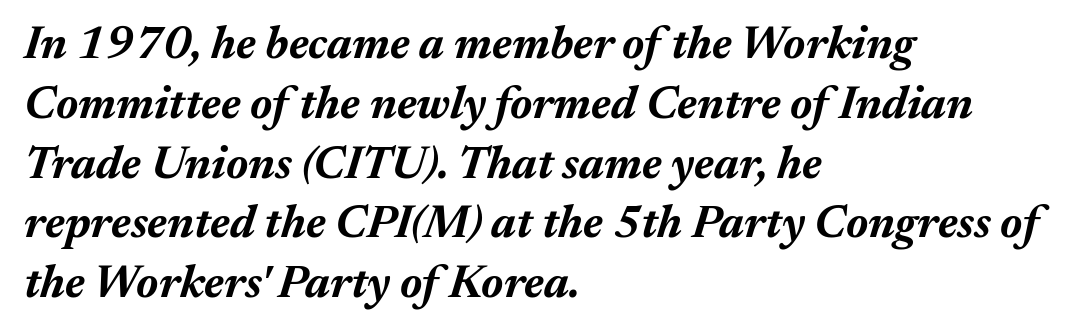
Q: Is the text bold? A: Yes.
Q: Is the text italic (slanted)? A: Yes, it leans right by about 17 degrees.
Q: Is the text underlined? A: No.
Q: How is the paragraph aligned? A: Left-aligned.
Q: Is the spacing between letters normal or unusually wide? A: Normal.
Q: Is the spacing between lines tight, normal or loose? A: Normal.
Q: Width (condensed, normal, or wide)? A: Normal.
Q: Stroke contrast? A: Medium.
Q: x-height? A: Medium.
Q: Monospaced? A: No.
